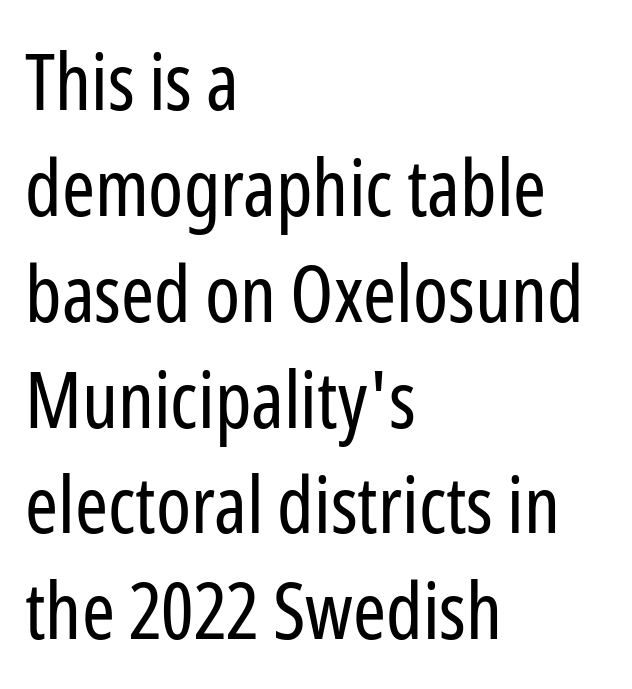
Proportional: the letters do not fall into vertical columns. The lines in this sample share a left origin and differ only in where they stop. Leading: standard. Stroke mass is kept to a normal reading level or below. This sample uses plain, unmodified letter spacing. The glyphs are unaccompanied by any horizontal stroke below them.
